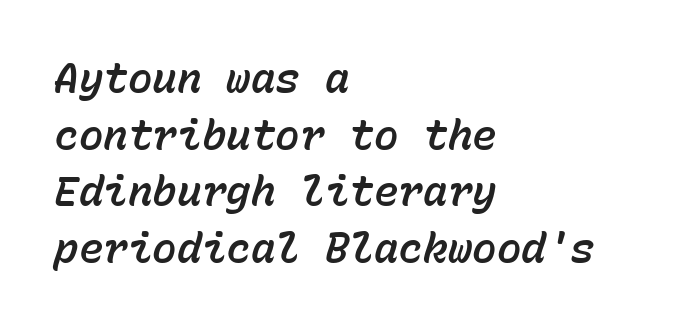
Q: Is the text italic (slanted)? A: Yes, it leans right by about 15 degrees.
Q: Is the text underlined? A: No.
Q: How is the paragraph aligned? A: Left-aligned.
Q: Is the spacing between letters normal or unusually wide? A: Normal.
Q: Is the spacing between lines tight, normal or loose? A: Normal.
Q: Width (condensed, normal, or wide)? A: Normal.
Q: Stroke contrast? A: Low.
Q: x-height? A: Medium.
Q: Monospaced? A: Yes.
